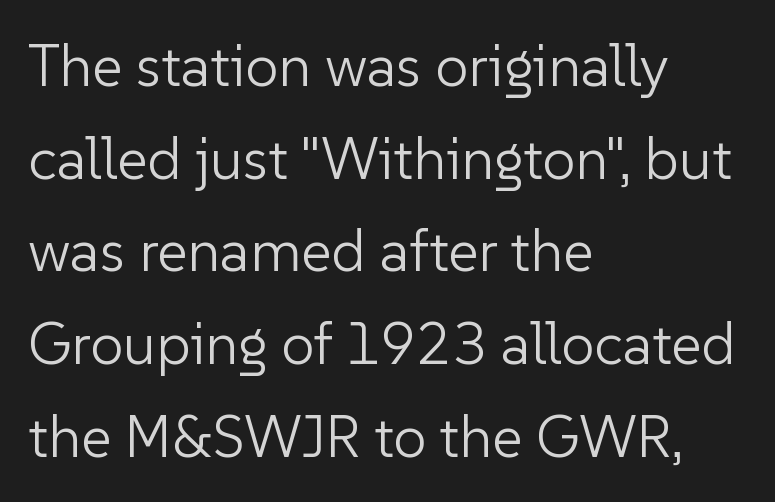
The image shows 59 px light sans-serif type, upright; set left-aligned, normal line spacing (1.57x), normal letter spacing, not underlined; low stroke contrast and a medium x-height.
